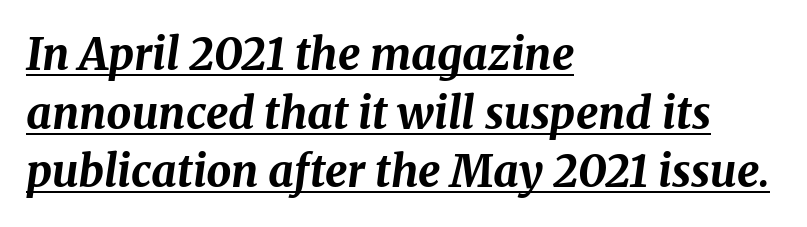
The image shows 44 px bold type, italic (leaning right); set left-aligned, normal line spacing (1.33x), normal letter spacing, underlined; medium stroke contrast and a medium x-height.
